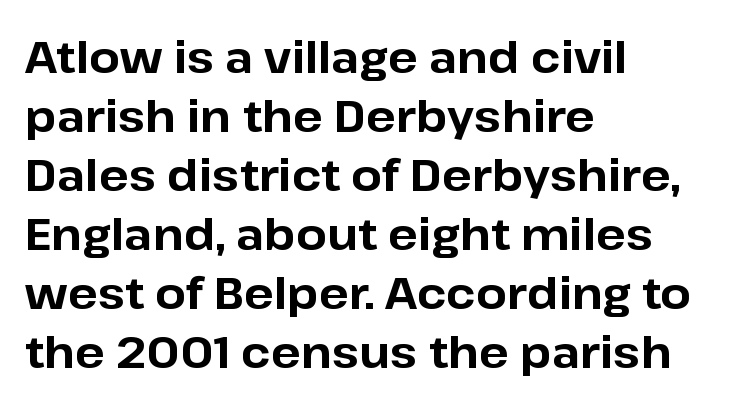
The specimen reads as upright at a glance. The rendering uses a bold face; every stroke is thick and dark. The glyphs are unaccompanied by any horizontal stroke below them. The rendering uses a moderate line-height, typical for paragraphs.
